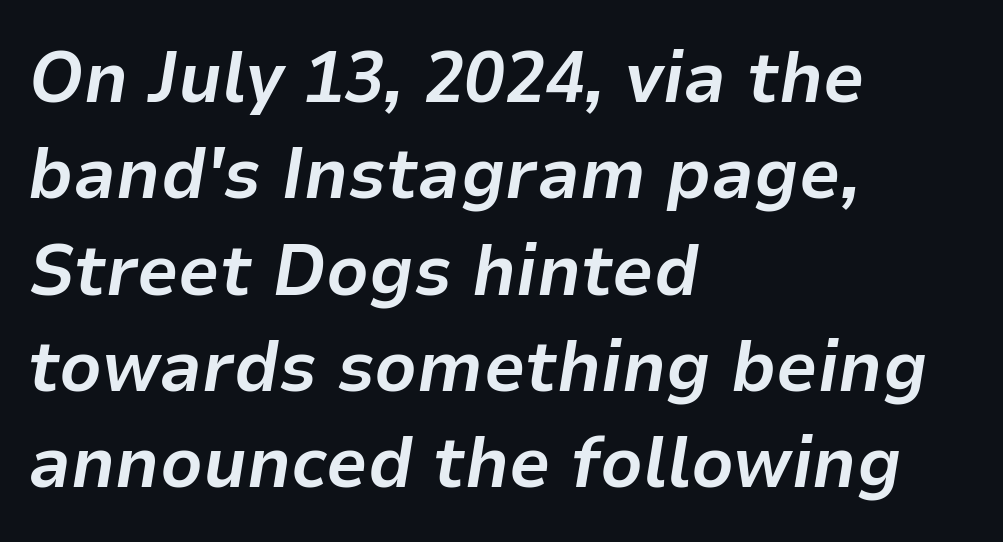
The image shows 73 px bold type, italic (leaning right); set left-aligned, normal line spacing (1.32x), normal letter spacing, not underlined; low stroke contrast and a medium x-height.
